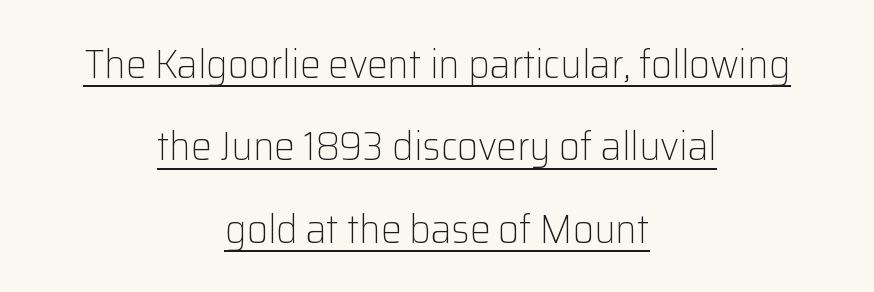
Does the lettering tilt? It doesn't — this is upright. The rendered words wear a rule along their underside. Proportional: the letters do not fall into vertical columns. Tracking value appears to be zero — textbook default spacing. Interline gaps are noticeably wide in this sample. The font sits on the lighter half of the weight spectrum, regular included.
